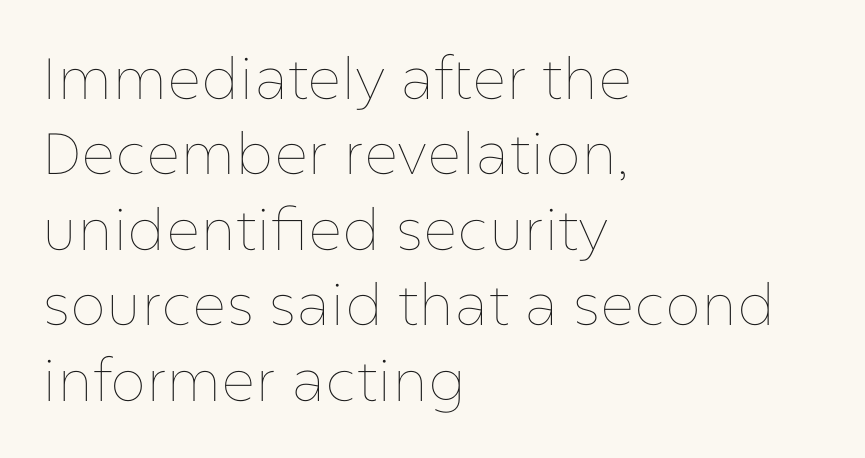
Stroke mass is kept to a normal reading level or below. The rendering anchors every line to the left-hand side. Posture: vertical. No extra tracking has been applied to these lines. Has an underline been added? It has not. The space between consecutive lines is moderate.
